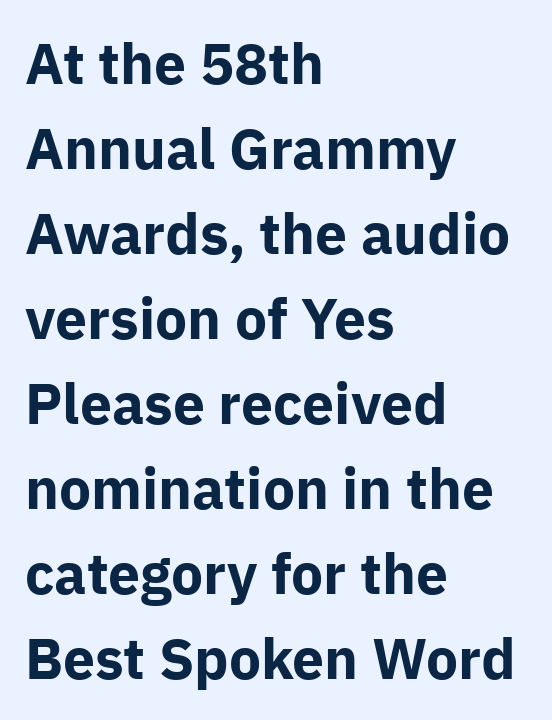
Words appear dense and cohesive because spacing is normal. In terms of weight, the rendering is a true, heavy bold. These lines are rendered in a variable-pitch font. Are there feet on the stems? There aren't — it's a sans. Left-aligned paragraph, ragged on the right.
